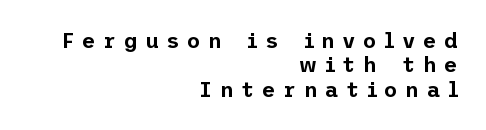
{"italic": "no", "underline": "no", "align": "right", "line_spacing_ratio": 1.16, "letter_spacing": "wide", "letter_spacing_em": 0.35, "glyph_px": 21}
